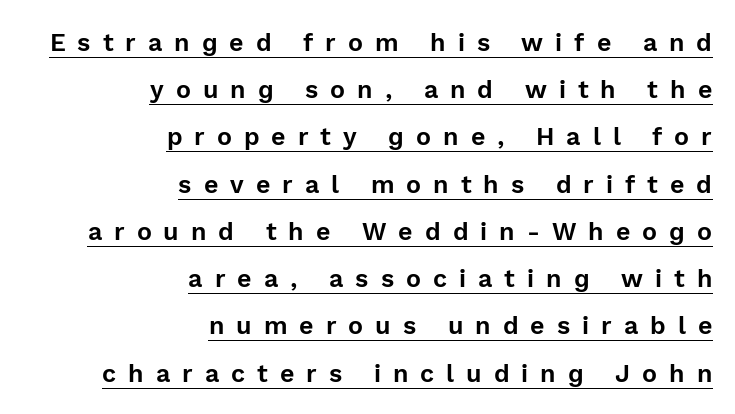
These lines were composed using upright roman letters. Horizontally, the lines are justified to the trailing edge only. Somebody hit Ctrl+U on this one — the words are underlined. Students, note that the glyphs here are deliberately spaced far apart.
